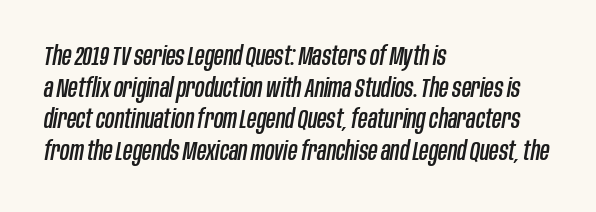
Every row of glyphs begins at an identical x-position on the left. The letters sit at their default tracking, neither squeezed nor spread. Glance below the letters and you will spot only blank space. These lines were composed using italics.
